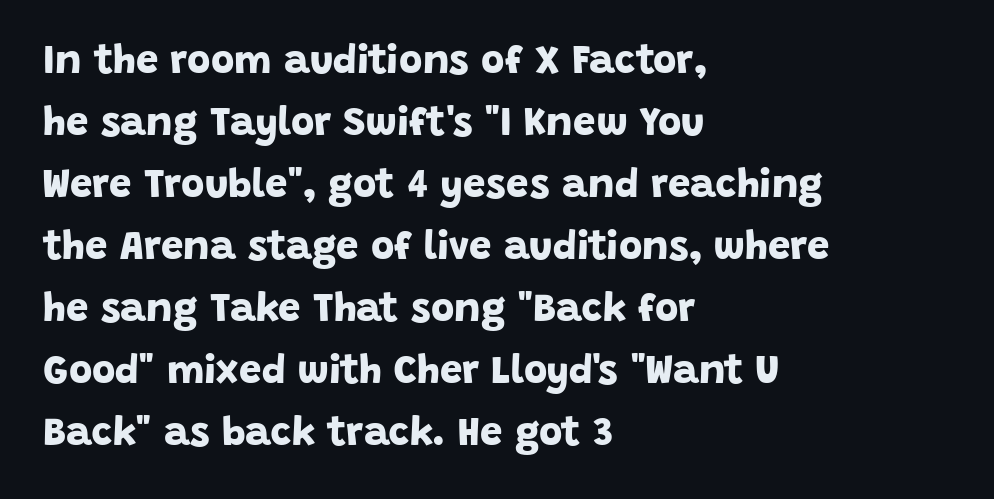
The image shows 40 px bold sans-serif type; set left-aligned, normal line spacing (1.55x), normal letter spacing, not underlined; low stroke contrast and a large x-height.
